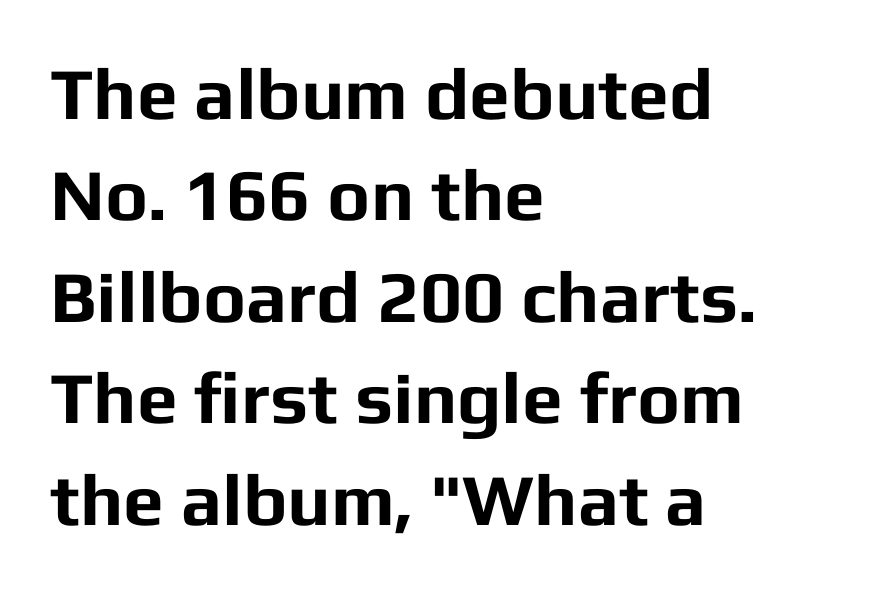
Q: Is the text bold? A: Yes.
Q: Is the text italic (slanted)? A: No, it is upright.
Q: Is the typeface a serif or a sans-serif typeface? A: Sans-serif.
Q: Is the text underlined? A: No.
Q: How is the paragraph aligned? A: Left-aligned.
Q: Is the spacing between letters normal or unusually wide? A: Normal.
Q: Is the spacing between lines tight, normal or loose? A: Normal.
Q: Width (condensed, normal, or wide)? A: Normal.
Q: Stroke contrast? A: Low.
Q: x-height? A: Medium.
Q: Monospaced? A: No.
